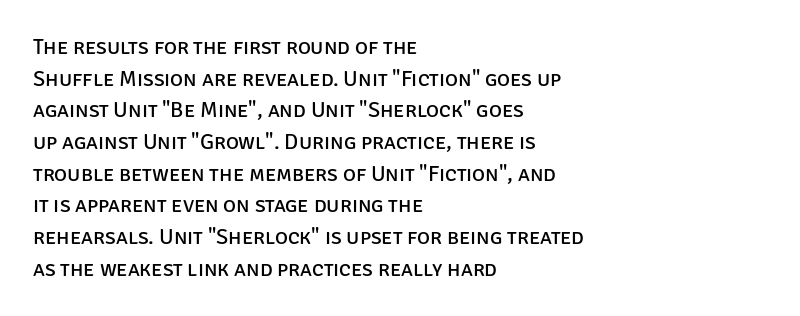
Q: Is the text bold? A: No.
Q: Is the text italic (slanted)? A: No, it is upright.
Q: Is the text underlined? A: No.
Q: How is the paragraph aligned? A: Left-aligned.
Q: Is the spacing between letters normal or unusually wide? A: Normal.
Q: Is the spacing between lines tight, normal or loose? A: Normal.
